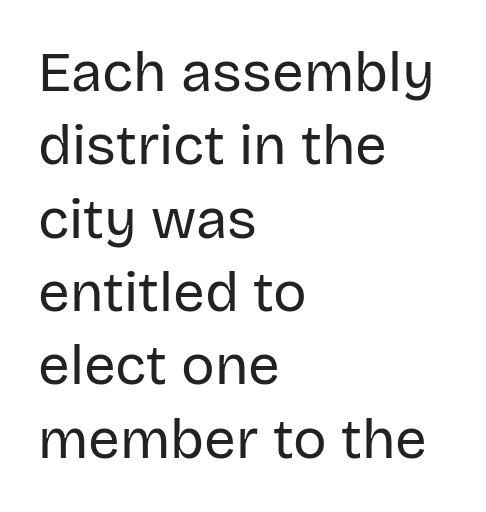
{"serif": "no", "italic": "no", "bold": "no", "weight": "regular", "width": "normal", "stroke_contrast": "low", "x_height": "large", "monospaced": "no", "underline": "no", "align": "left", "line_spacing": "normal", "line_spacing_ratio": 1.31, "letter_spacing": "normal", "letter_spacing_em": 0.0, "glyph_px": 56}
